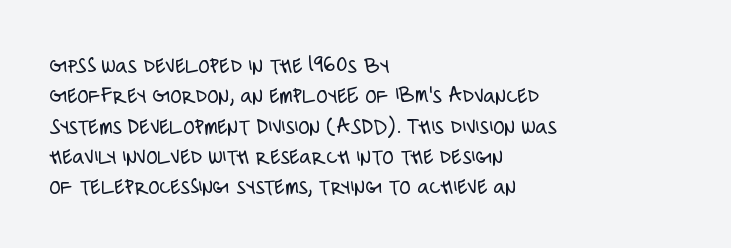
The image shows 23 px text type, upright; set left-aligned, normal line spacing (1.32x), normal letter spacing, not underlined.
